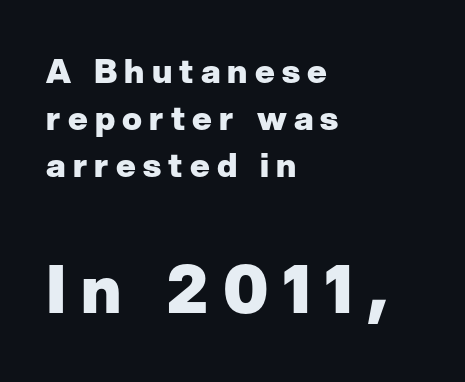
The sample has been set heavy, in full bold. How would I describe the line gaps? Plain and ordinary. This rendering uses left alignment, leaving the right contour irregular. The letters advance in unequal steps, a hallmark of proportional type.
